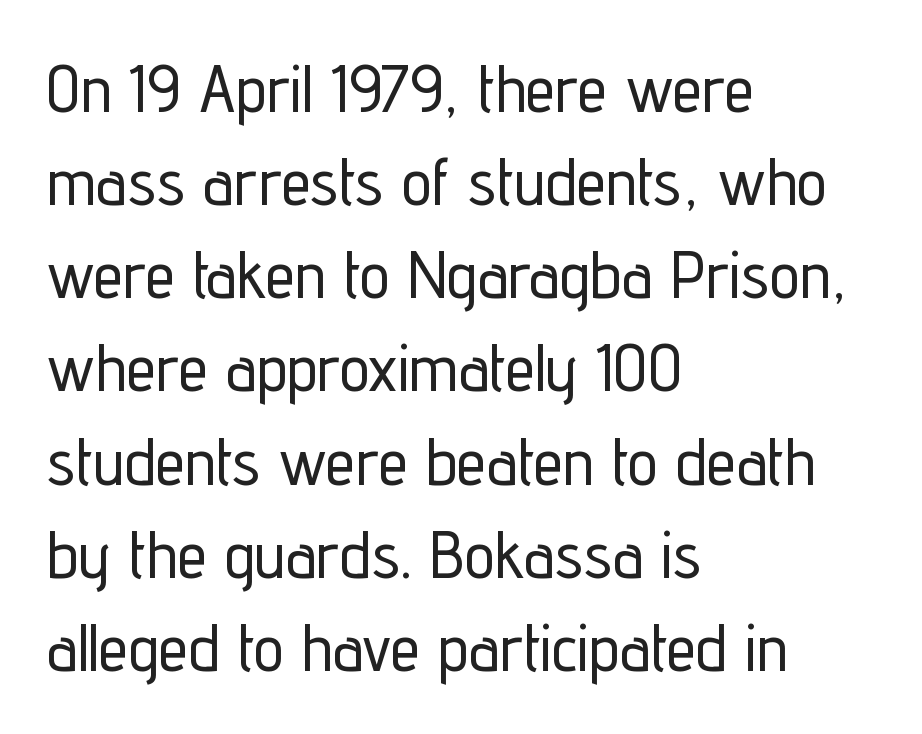
Notice how the passage keeps a crisp vertical edge on the left only. Decoration check: the copy has no underline. This sample uses a sans-serif face. Is this a fixed-width face? No — the glyphs have proportional, varying widths. The rendering keeps characters at their native spacing. Italic: no, the glyphs are upright roman.
